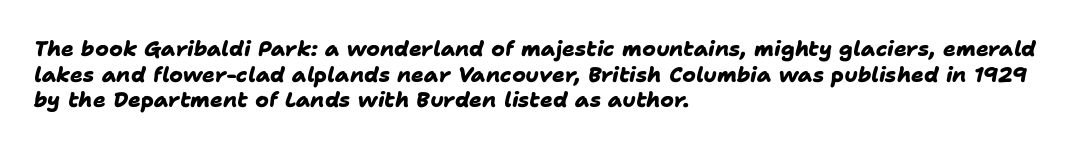
Does extra space separate the letters? No, they use regular spacing. The rendering anchors every line to the left-hand side. The baseline area is clear. Heavy-handed strokes throughout: this text is bold.
